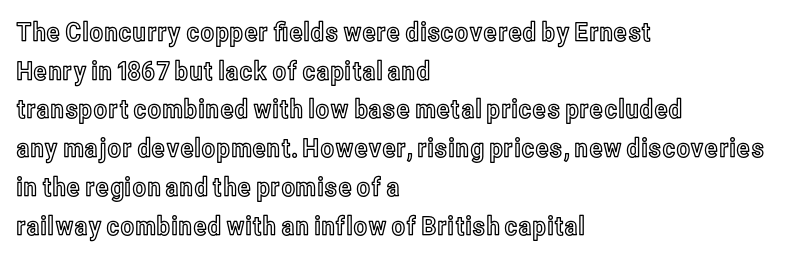
The image shows 26 px text type, upright; set left-aligned, normal line spacing (1.49x), normal letter spacing, not underlined.
